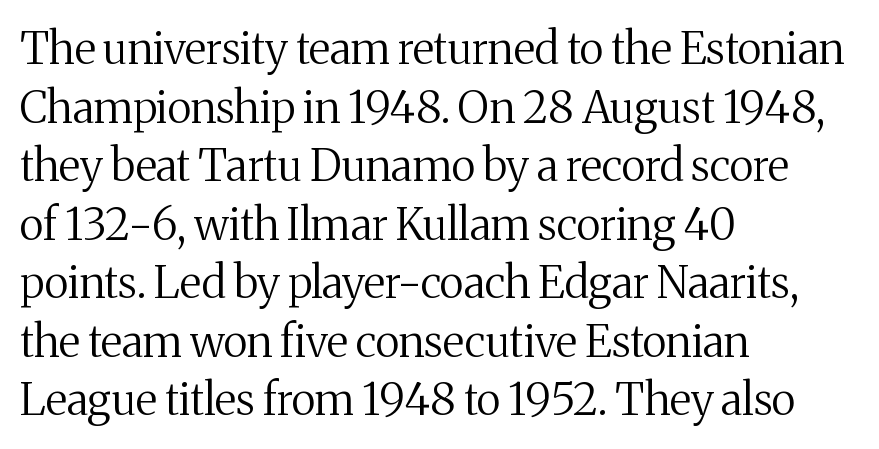
{"serif": "yes", "italic": "no", "bold": "no", "weight": "regular", "width": "normal", "stroke_contrast": "medium", "x_height": "medium", "monospaced": "no", "underline": "no", "align": "left", "line_spacing": "normal", "line_spacing_ratio": 1.33, "letter_spacing": "normal", "letter_spacing_em": 0.0, "glyph_px": 44}
